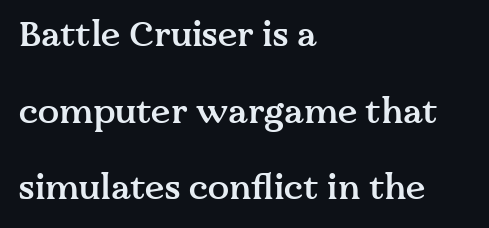
{"serif": "yes", "italic": "no", "bold": "semi", "weight": "semibold", "width": "normal", "stroke_contrast": "medium", "x_height": "medium", "monospaced": "no", "underline": "no", "align": "left", "line_spacing": "loose", "line_spacing_ratio": 2.19, "letter_spacing": "normal", "letter_spacing_em": 0.0, "glyph_px": 35}
